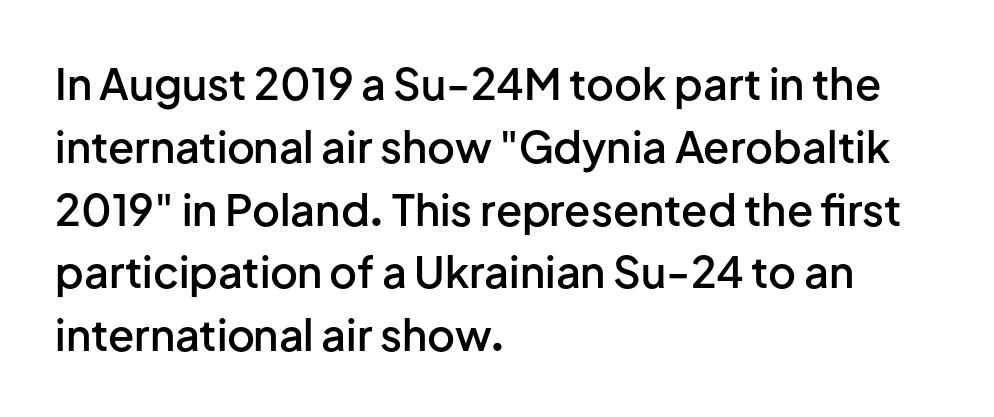
{"serif": "no", "italic": "no", "bold": "semi", "weight": "semibold", "width": "normal", "stroke_contrast": "low", "x_height": "medium", "monospaced": "no", "underline": "no", "align": "left", "line_spacing": "normal", "line_spacing_ratio": 1.46, "letter_spacing": "normal", "letter_spacing_em": 0.0, "glyph_px": 43}
